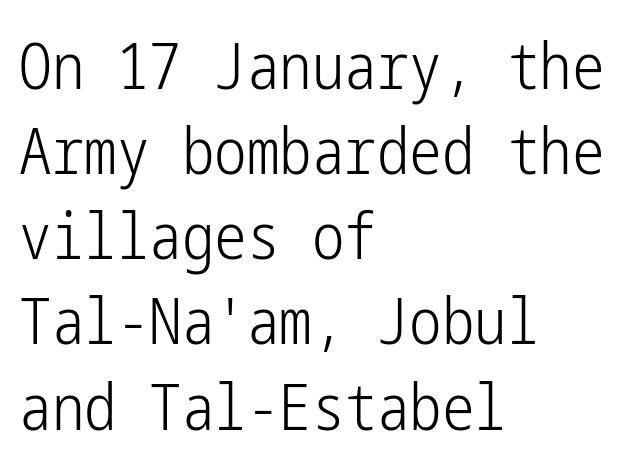
To sum up the face: it is a sans, with no serifs. The block of text has a typical density, with ordinary space between rows. The tracking reads as untouched default to a designer's eye. Underlining? Definitely not there.
